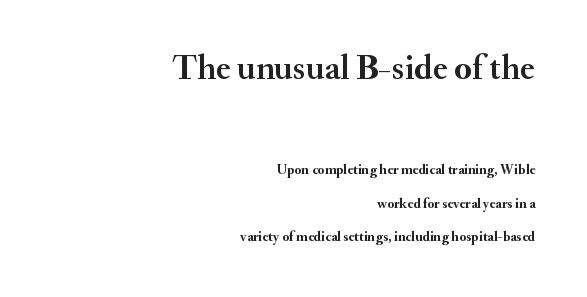
The image shows 35 px semibold serif type, upright; set right-aligned, loose line spacing (2.38x), normal letter spacing, not underlined; the first (top) block is 2.5x larger; medium stroke contrast and a small x-height.
